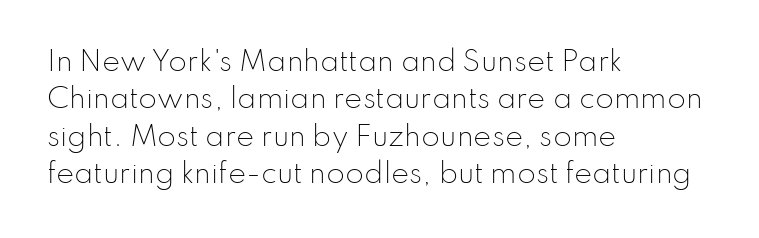
The image shows 27 px text type, upright; set left-aligned, normal line spacing (1.38x), normal letter spacing, not underlined.
